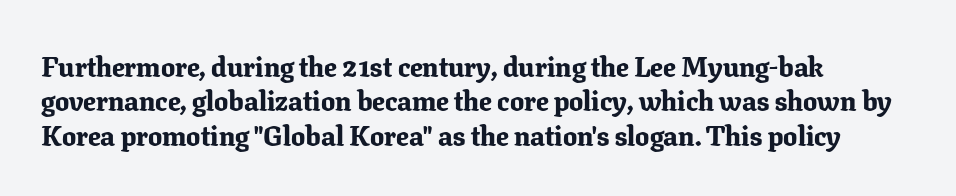
Think of a printed novel: that variable character pitch is what you see here. The space directly below the letters is spotless. In terms of posture, this sample is upright. The setting favours the left margin, as ordinary paragraphs usually do. Look at the tracking — it's just the regular setting, nothing added.
